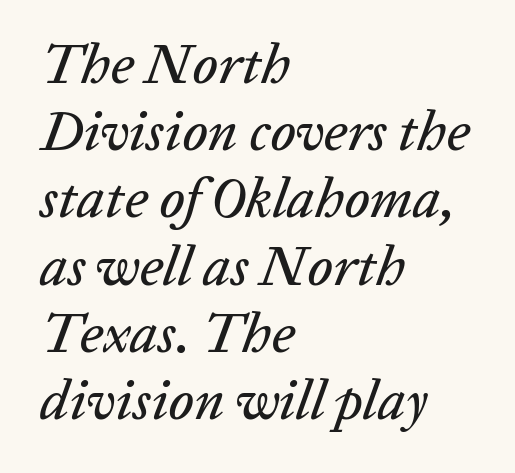
The image shows 56 px text type, italic (leaning right); set left-aligned, line spacing 1.2x, normal letter spacing, not underlined; low stroke contrast and a medium x-height.
